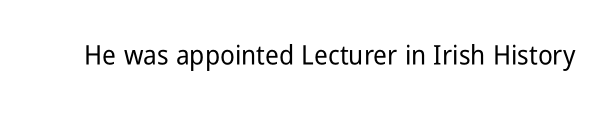
This rendering leaves character spacing at its baseline value. Has an underline been added? It has not. No italicization has been applied; the sample stays upright.
